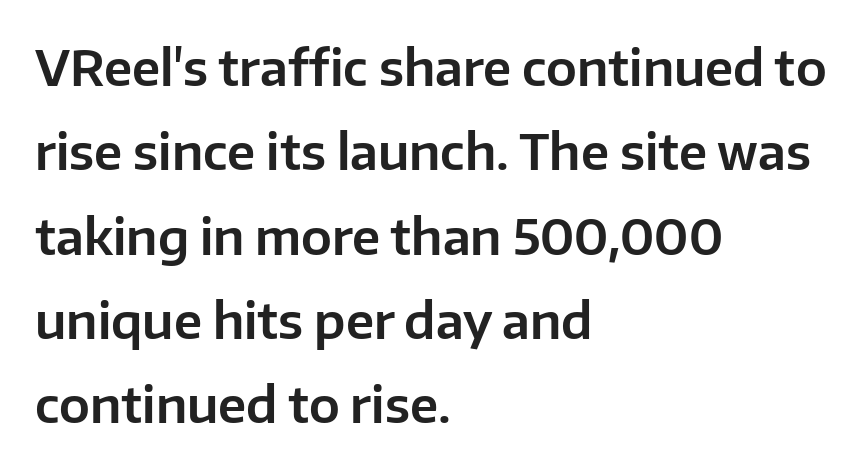
{"serif": "no", "italic": "no", "width": "normal", "stroke_contrast": "low", "x_height": "medium", "monospaced": "no", "underline": "no", "align": "left", "line_spacing_ratio": 1.72, "letter_spacing": "normal", "letter_spacing_em": 0.0, "glyph_px": 49}
